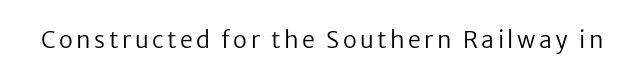
{"italic": "no", "bold": "no", "underline": "no", "glyph_px": 23}
